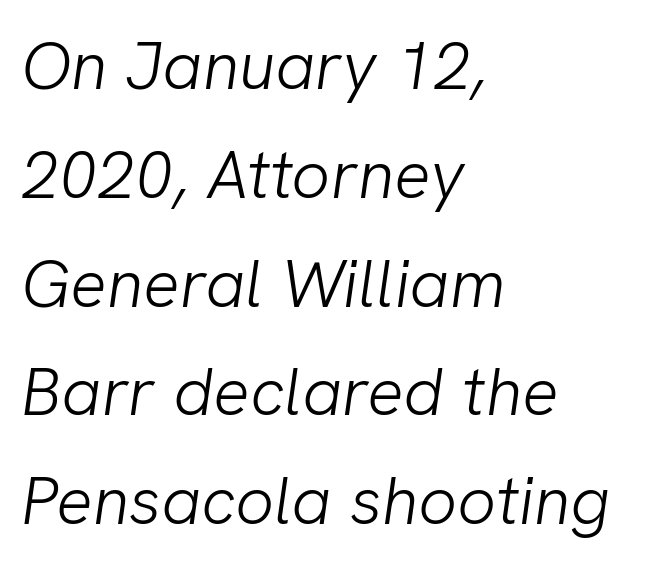
The image shows 68 px light sans-serif type; set left-aligned, normal line spacing (1.6x), normal letter spacing, not underlined; low stroke contrast and a medium x-height.
